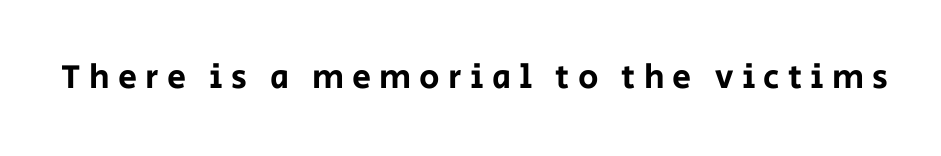
The string is rendered with underlining switched off. These lines are rendered in a variable-pitch font. Style check: upright. Serifs: no, the terminals of the letterforms are clean. Between one letter and the next there's a generous, obvious gap.
